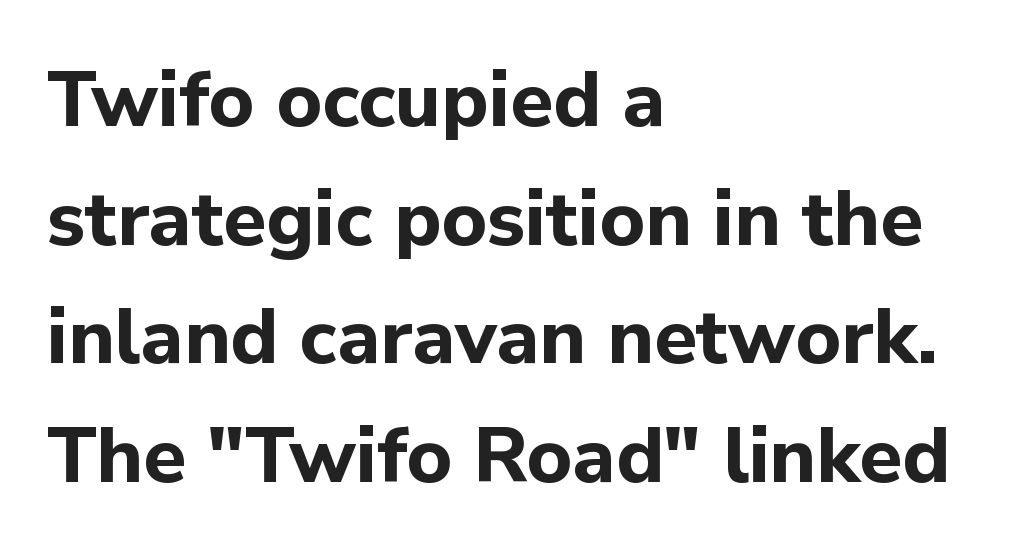
The image shows 78 px bold sans-serif type, upright; set left-aligned, normal line spacing (1.52x), normal letter spacing, not underlined; low stroke contrast and a medium x-height.
